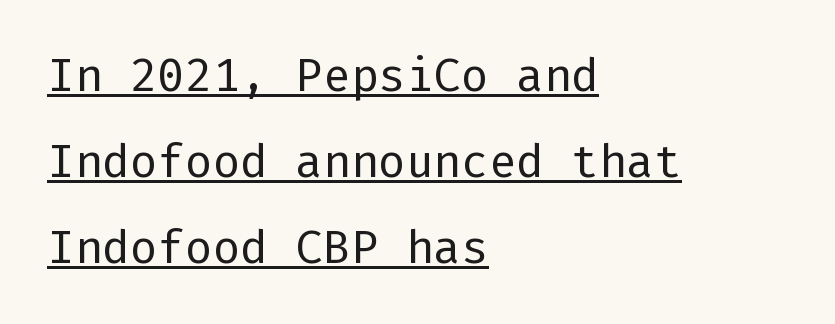
{"serif": "no", "italic": "no", "bold": "no", "weight": "regular", "width": "normal", "stroke_contrast": "low", "x_height": "medium", "underline": "yes", "align": "left", "line_spacing_ratio": 1.87, "letter_spacing": "normal", "letter_spacing_em": 0.0, "glyph_px": 46}
